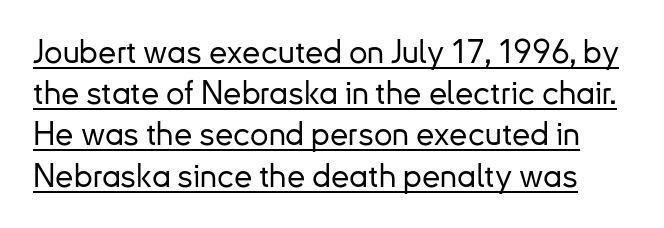
Q: Is the text italic (slanted)? A: No, it is upright.
Q: Is the typeface a serif or a sans-serif typeface? A: Sans-serif.
Q: Is the text underlined? A: Yes.
Q: Is the spacing between letters normal or unusually wide? A: Normal.
Q: Is the spacing between lines tight, normal or loose? A: Normal.
Q: Width (condensed, normal, or wide)? A: Normal.
Q: Stroke contrast? A: Low.
Q: x-height? A: Small.
Q: Monospaced? A: No.
